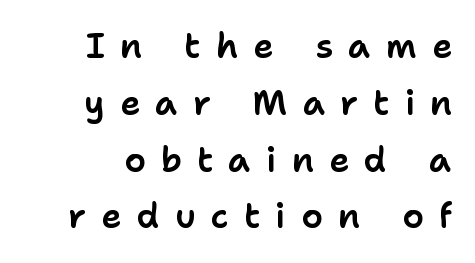
The type sits square on the baseline with zero lean. This sample has the flowing, uneven cadence of proportional lettering. Reading down the column, the eye jumps a familiar distance to each next line. You can tell from the bare stems that sans-serif type was used. Clear beneath every line of the passage. Letter spacing: wide.
